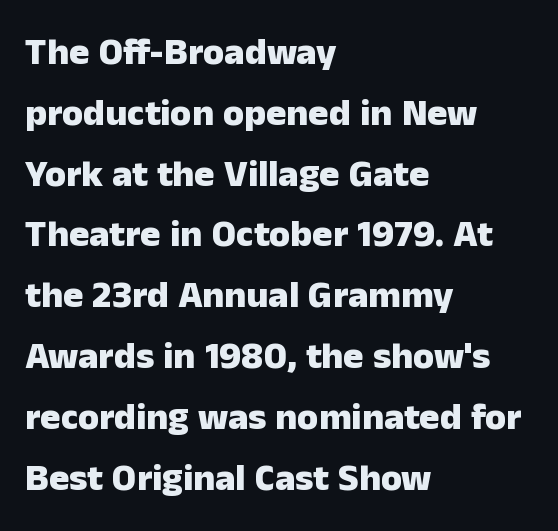
The image shows 38 px heavy sans-serif type, upright; set left-aligned, normal line spacing (1.6x), normal letter spacing, not underlined; low stroke contrast and a medium x-height.
